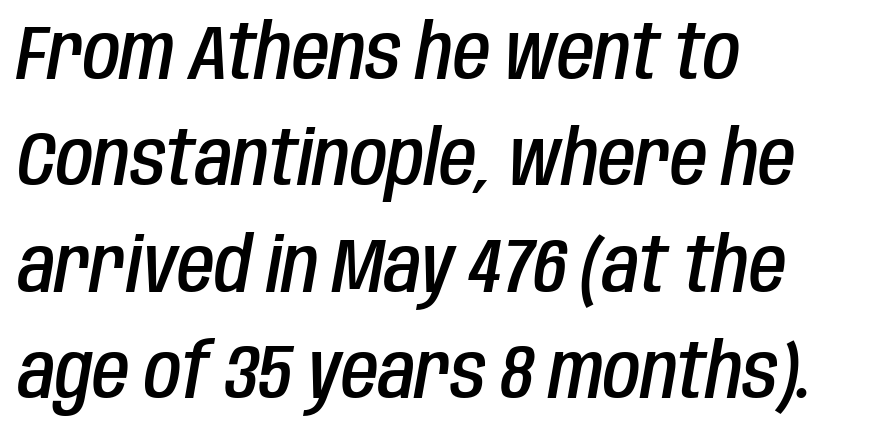
Underlining? Definitely not there. These lines are rendered in a variable-pitch font. Line starts are locked; line ends wander. Does the weight exceed regular? Yes, but only to semibold. These lines sit exactly where default settings would place them. How are the letters spaced? Ordinarily, with no added tracking.
